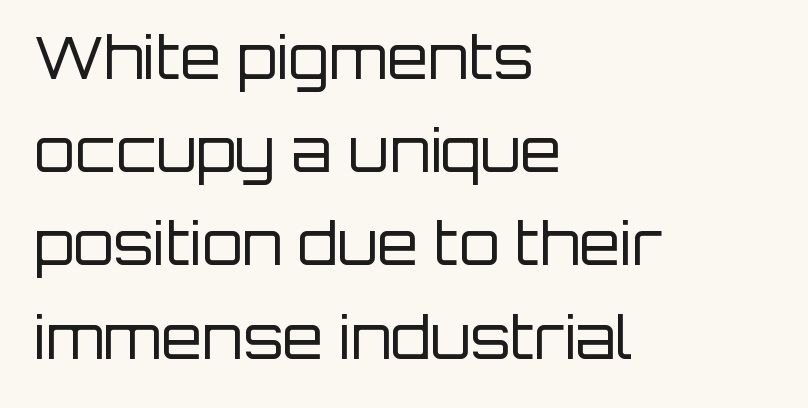
Q: Is the text bold? A: No.
Q: Is the text italic (slanted)? A: No, it is upright.
Q: Is the typeface a serif or a sans-serif typeface? A: Sans-serif.
Q: Is the text underlined? A: No.
Q: How is the paragraph aligned? A: Left-aligned.
Q: Is the spacing between letters normal or unusually wide? A: Normal.
Q: Is the spacing between lines tight, normal or loose? A: Normal.
Q: Width (condensed, normal, or wide)? A: Normal.
Q: Stroke contrast? A: Low.
Q: x-height? A: Large.
Q: Monospaced? A: No.
